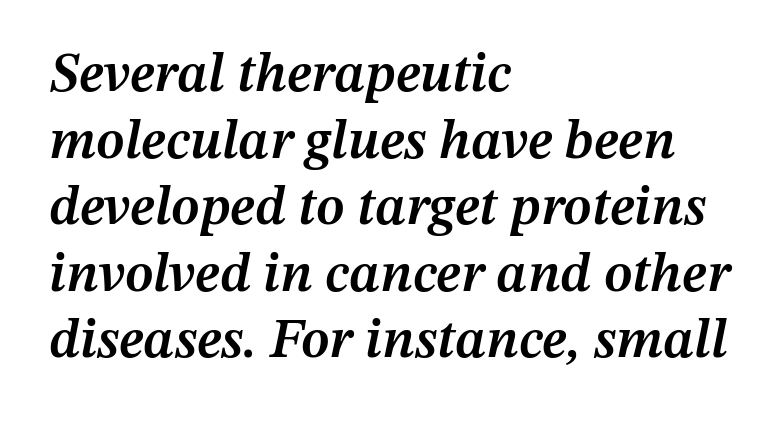
Q: Is the text bold? A: Semi-bold.
Q: Is the text italic (slanted)? A: Yes, it leans right by about 12 degrees.
Q: Is the text underlined? A: No.
Q: How is the paragraph aligned? A: Left-aligned.
Q: Is the spacing between letters normal or unusually wide? A: Normal.
Q: Width (condensed, normal, or wide)? A: Normal.
Q: Stroke contrast? A: Medium.
Q: x-height? A: Medium.
Q: Monospaced? A: No.
